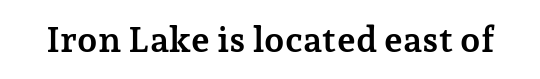
The image shows 36 px semibold serif type, upright; set normal letter spacing, not underlined; low stroke contrast and a medium x-height.
